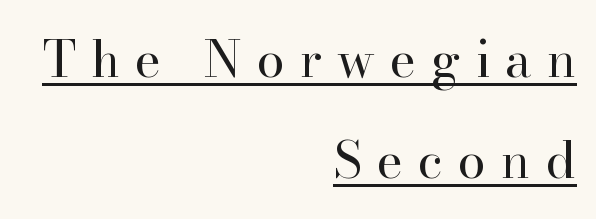
The image shows 50 px regular-weight serif type, upright; set right-aligned, loose line spacing (2.03x), unusually wide letter spacing (+0.3 em), underlined; high stroke contrast and a small x-height.
